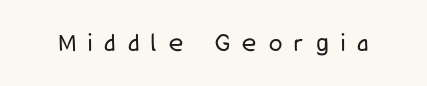
{"italic": "no", "bold": "no", "underline": "no", "letter_spacing": "wide", "letter_spacing_em": 0.46, "glyph_px": 27}
